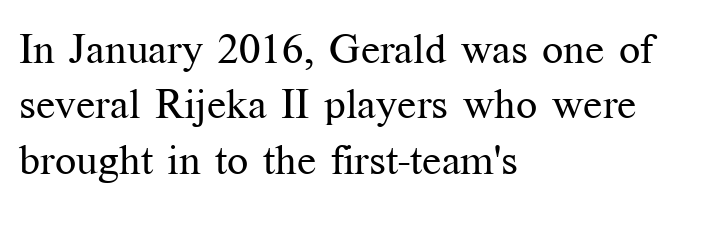
The image shows 42 px regular-weight serif type, upright; set left-aligned, normal line spacing (1.32x), normal letter spacing, not underlined; medium stroke contrast and a medium x-height.
